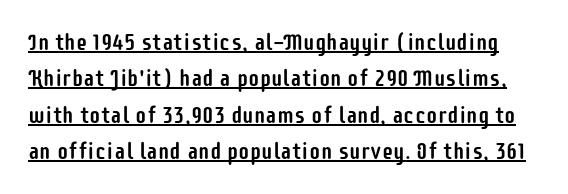
{"italic": "no", "underline": "yes", "line_spacing": "normal", "line_spacing_ratio": 1.58, "letter_spacing": "normal", "letter_spacing_em": 0.0, "glyph_px": 23}
